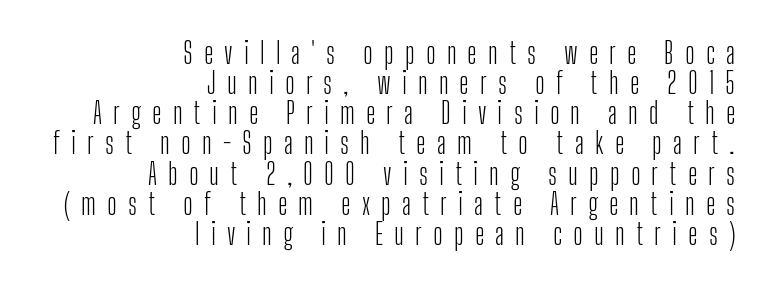
Q: Is the text bold? A: No.
Q: Is the text italic (slanted)? A: No, it is upright.
Q: Is the typeface a serif or a sans-serif typeface? A: Sans-serif.
Q: Is the text underlined? A: No.
Q: How is the paragraph aligned? A: Right-aligned.
Q: Is the spacing between letters normal or unusually wide? A: Unusually wide.
Q: Is the spacing between lines tight, normal or loose? A: Tight.
Q: Width (condensed, normal, or wide)? A: Condensed.
Q: Stroke contrast? A: Low.
Q: x-height? A: Medium.
Q: Monospaced? A: No.
